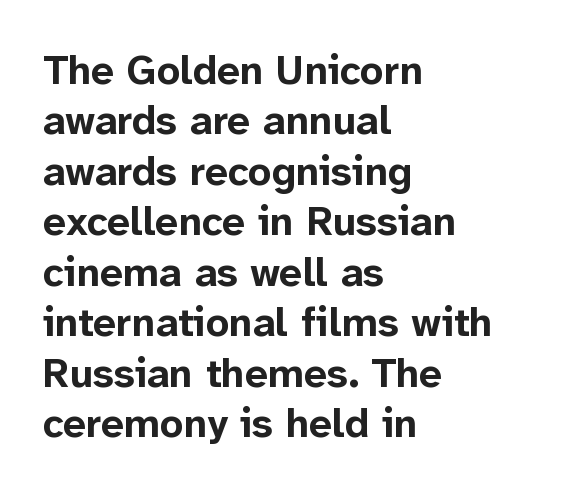
Q: Is the text bold? A: Yes.
Q: Is the text italic (slanted)? A: No, it is upright.
Q: Is the typeface a serif or a sans-serif typeface? A: Sans-serif.
Q: Is the text underlined? A: No.
Q: How is the paragraph aligned? A: Left-aligned.
Q: Is the spacing between letters normal or unusually wide? A: Normal.
Q: Width (condensed, normal, or wide)? A: Normal.
Q: Stroke contrast? A: Low.
Q: x-height? A: Medium.
Q: Monospaced? A: No.
